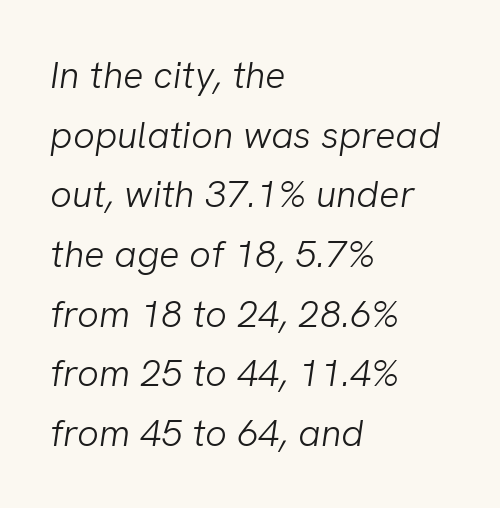
{"serif": "no", "bold": "no", "weight": "light", "width": "normal", "stroke_contrast": "low", "x_height": "medium", "monospaced": "no", "underline": "no", "align": "left", "line_spacing": "normal", "line_spacing_ratio": 1.57, "letter_spacing": "normal", "letter_spacing_em": 0.0, "glyph_px": 38}
